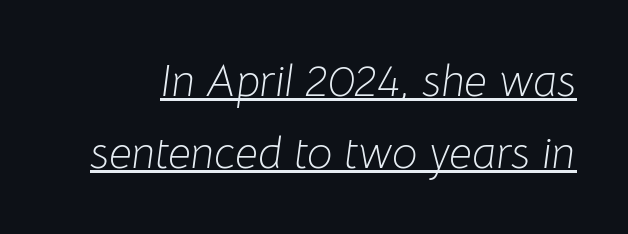
Rendered with sloped, italic letterforms. Interline gaps are of average width in this sample. The letters advance in unequal steps, a hallmark of proportional type. Every word sits above its own underline. Each stroke keeps to a modest, everyday thickness or less.
